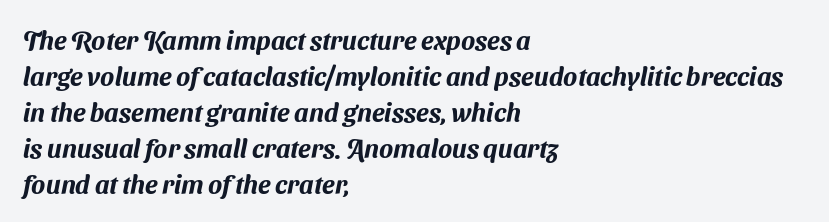
{"underline": "no", "align": "left", "line_spacing": "normal", "line_spacing_ratio": 1.38, "letter_spacing": "normal", "letter_spacing_em": 0.0, "glyph_px": 26}
